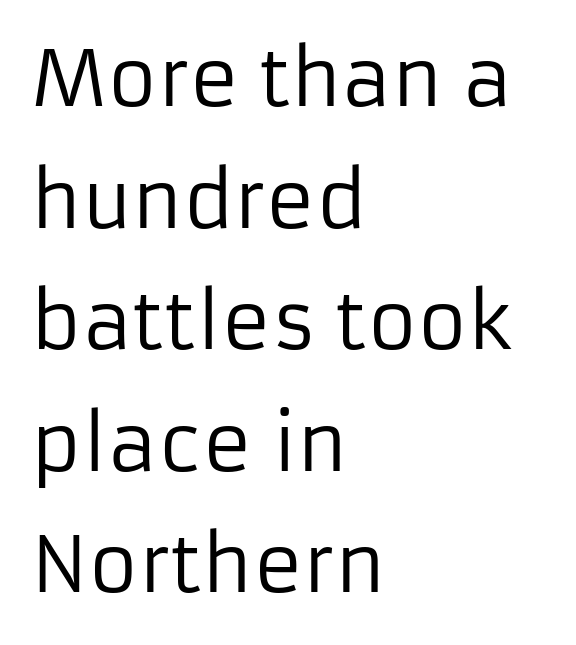
{"serif": "no", "italic": "no", "bold": "no", "weight": "regular", "width": "normal", "stroke_contrast": "low", "x_height": "medium", "monospaced": "no", "underline": "no", "align": "left", "line_spacing": "normal", "line_spacing_ratio": 1.6, "letter_spacing": "normal", "letter_spacing_em": 0.0, "glyph_px": 76}
